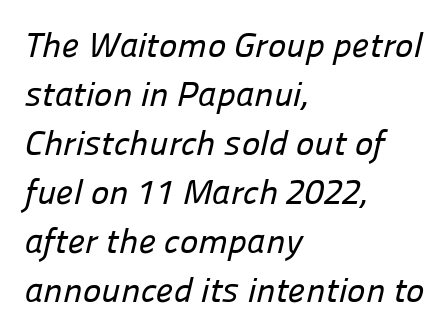
Serif or sans? Sans — the stroke terminals are bare. The passage shown stacks its lines at a standard gap. The lines in this sample share a left origin and differ only in where they stop. Underlining? Definitely not there. Spacing between characters is what you'd get straight out of the box.
